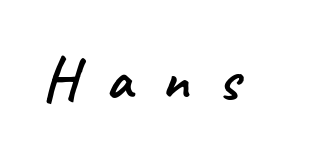
Q: Is the typeface a serif or a sans-serif typeface? A: Sans-serif.
Q: Is the text underlined? A: No.
Q: Is the spacing between letters normal or unusually wide? A: Unusually wide.
Q: Width (condensed, normal, or wide)? A: Normal.
Q: Stroke contrast? A: Low.
Q: x-height? A: Small.
Q: Monospaced? A: No.
